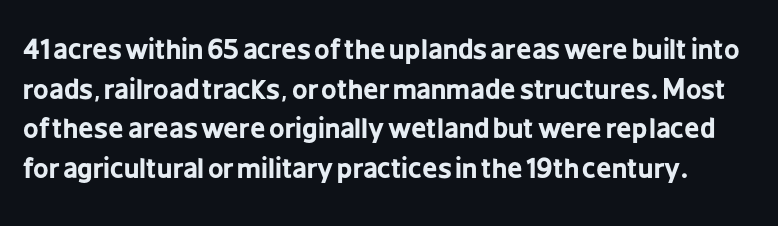
Q: Is the text bold? A: Yes.
Q: Is the text italic (slanted)? A: No, it is upright.
Q: Is the text underlined? A: No.
Q: Is the spacing between letters normal or unusually wide? A: Normal.
Q: Is the spacing between lines tight, normal or loose? A: Normal.
